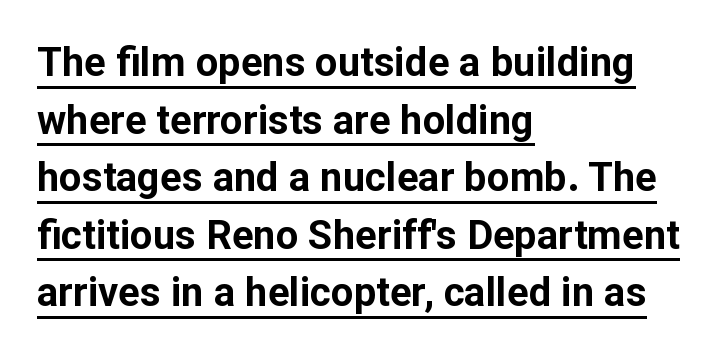
The image shows 40 px bold sans-serif type, upright; set left-aligned, normal line spacing (1.44x), normal letter spacing, underlined; low stroke contrast and a medium x-height.
